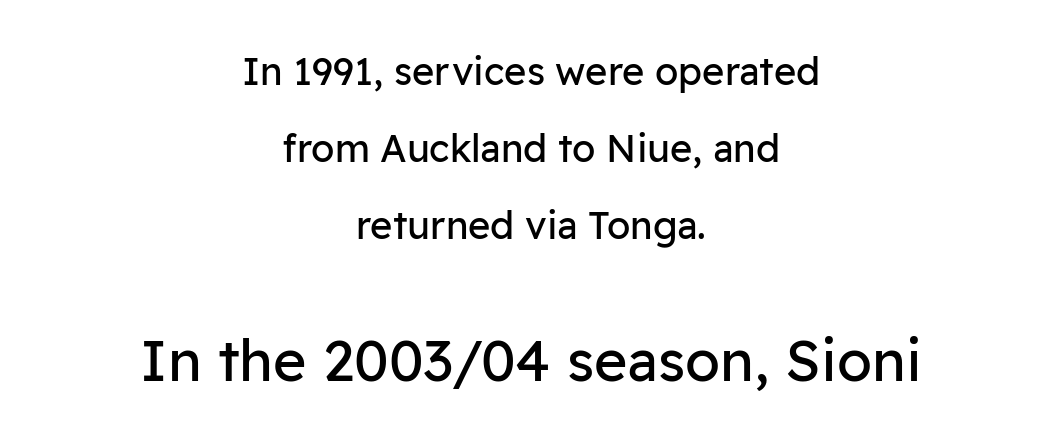
In this sample the second text group is rendered at the bigger scale. Are there feet on the stems? There aren't — it's a sans. You can tell it's not italic because the verticals are truly vertical. The rendering keeps characters at their native spacing. The paragraph shown floats in the horizontal middle. Ink coverage per letter is moderate at most.
